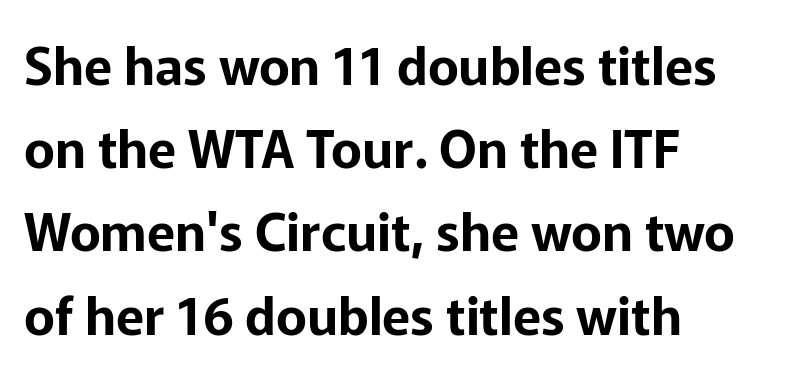
The image shows 52 px sans-serif type, upright; set left-aligned, normal line spacing (1.6x), normal letter spacing, not underlined; low stroke contrast and a medium x-height.
